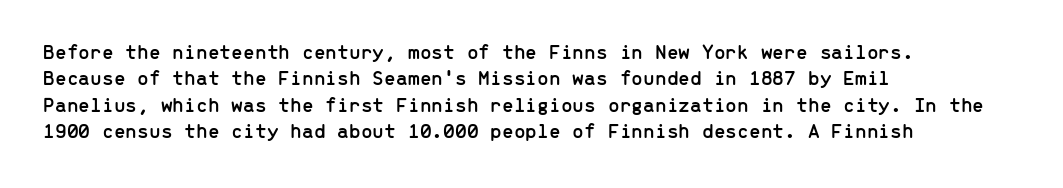
The image shows 21 px text type, upright; set left-aligned, normal line spacing (1.26x), normal letter spacing, not underlined.
